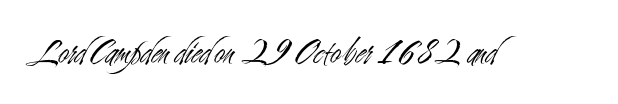
Q: Is the text bold? A: No.
Q: Is the text italic (slanted)? A: Yes.
Q: Is the typeface a serif or a sans-serif typeface? A: Sans-serif.
Q: Is the text underlined? A: No.
Q: Is the spacing between letters normal or unusually wide? A: Normal.
Q: Width (condensed, normal, or wide)? A: Condensed.
Q: Stroke contrast? A: Medium.
Q: x-height? A: Small.
Q: Monospaced? A: No.
